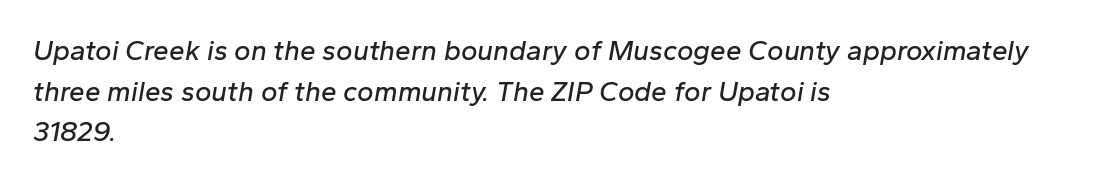
Q: Is the text italic (slanted)? A: Yes, it leans right by about 10 degrees.
Q: Is the text underlined? A: No.
Q: How is the paragraph aligned? A: Left-aligned.
Q: Is the spacing between letters normal or unusually wide? A: Normal.
Q: Is the spacing between lines tight, normal or loose? A: Normal.
Q: Width (condensed, normal, or wide)? A: Normal.
Q: Stroke contrast? A: Low.
Q: x-height? A: Medium.
Q: Monospaced? A: No.
